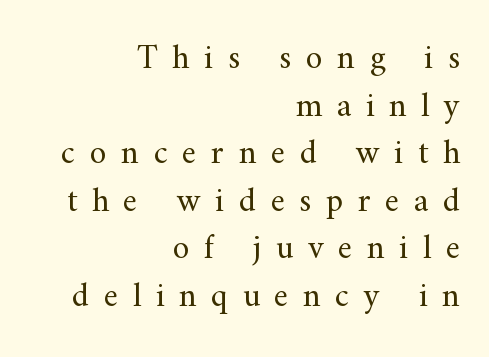
Q: Is the text bold? A: No.
Q: Is the text italic (slanted)? A: No, it is upright.
Q: Is the typeface a serif or a sans-serif typeface? A: Serif.
Q: Is the text underlined? A: No.
Q: How is the paragraph aligned? A: Right-aligned.
Q: Is the spacing between letters normal or unusually wide? A: Unusually wide.
Q: Is the spacing between lines tight, normal or loose? A: Normal.
Q: Width (condensed, normal, or wide)? A: Normal.
Q: Stroke contrast? A: Medium.
Q: x-height? A: Small.
Q: Monospaced? A: No.
